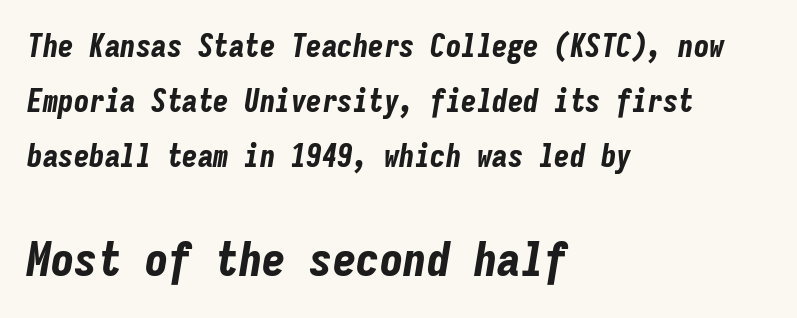
The image shows 47 px bold, condensed type, italic (leaning right), monospaced; set left-aligned, line spacing 1.78x, normal letter spacing, not underlined; the second (bottom) block is 1.52x larger; low stroke contrast and a medium x-height.
